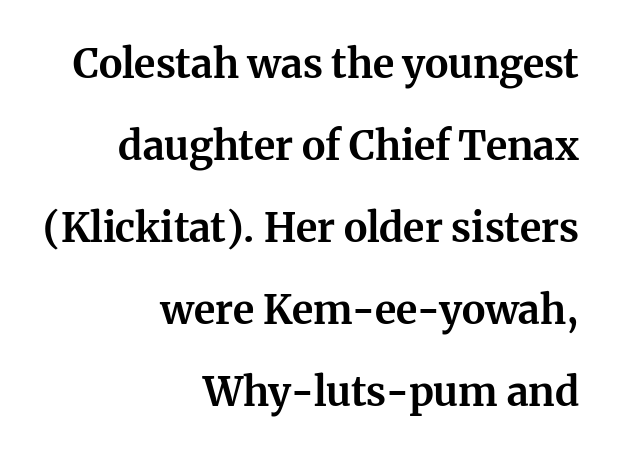
The image shows 40 px bold serif type, upright; set right-aligned, loose line spacing (2.05x), normal letter spacing, not underlined; medium stroke contrast and a medium x-height.
